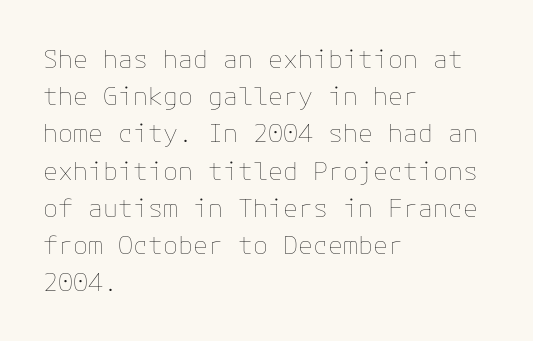
Q: Is the text bold? A: No.
Q: Is the text italic (slanted)? A: No, it is upright.
Q: Is the text underlined? A: No.
Q: How is the paragraph aligned? A: Left-aligned.
Q: Is the spacing between letters normal or unusually wide? A: Normal.
Q: Is the spacing between lines tight, normal or loose? A: Normal.
